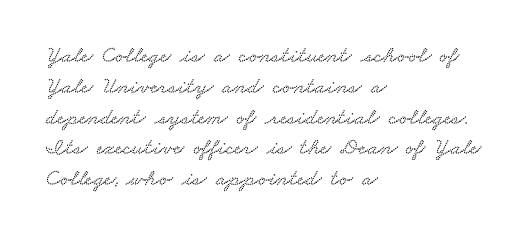
Spacing between characters is what you'd get straight out of the box. Evenly set lines give the paragraph a standard silhouette. Clear beneath every line of the passage. These lines are set flush left with a ragged right edge.
